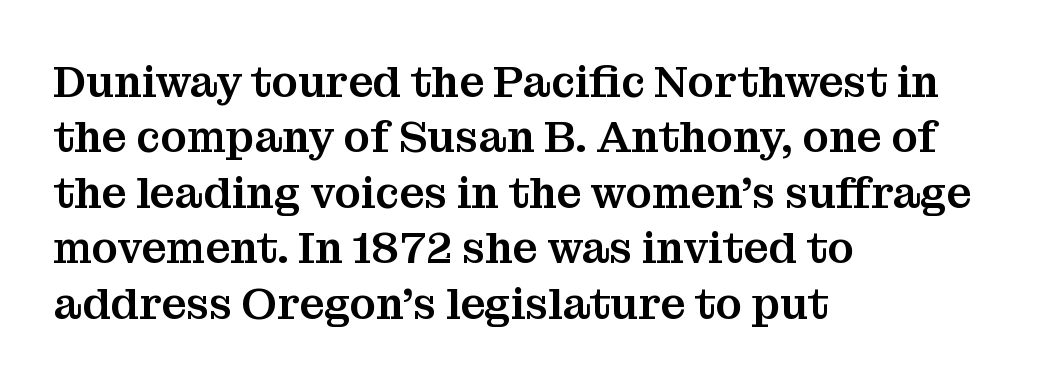
{"serif": "yes", "italic": "no", "width": "normal", "stroke_contrast": "medium", "x_height": "medium", "monospaced": "no", "underline": "no", "align": "left", "line_spacing": "normal", "line_spacing_ratio": 1.26, "letter_spacing": "normal", "letter_spacing_em": 0.0, "glyph_px": 44}
